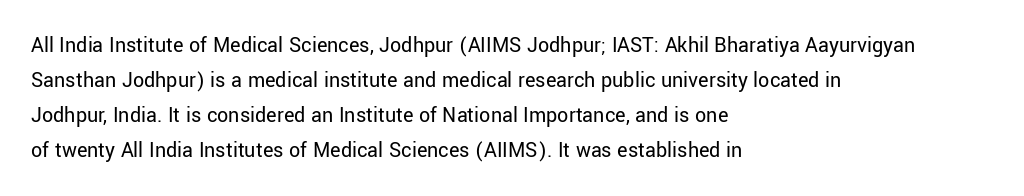
Q: Is the text bold? A: No.
Q: Is the text italic (slanted)? A: No, it is upright.
Q: Is the text underlined? A: No.
Q: How is the paragraph aligned? A: Left-aligned.
Q: Is the spacing between letters normal or unusually wide? A: Normal.
Q: Is the spacing between lines tight, normal or loose? A: Normal.
